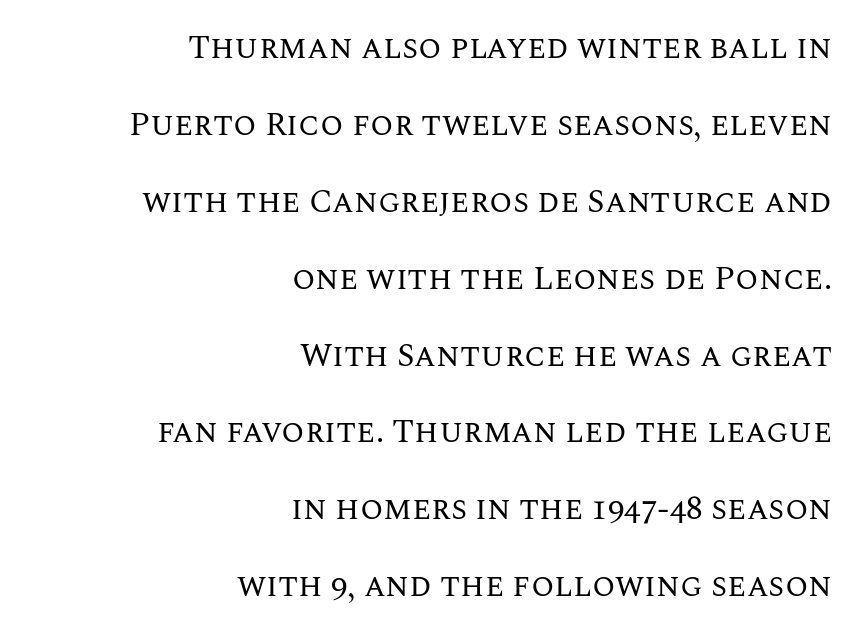
{"italic": "no", "bold": "no", "weight": "regular", "width": "normal", "stroke_contrast": "medium", "x_height": "large", "monospaced": "no", "underline": "no", "align": "right", "line_spacing": "loose", "line_spacing_ratio": 2.33, "letter_spacing": "normal", "letter_spacing_em": 0.0, "glyph_px": 33}
